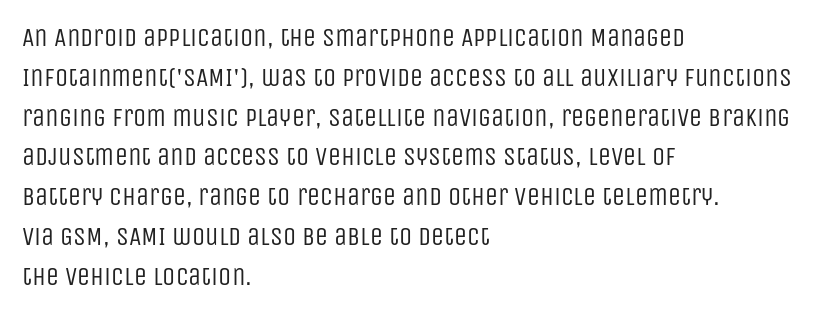
Q: Is the text bold? A: No.
Q: Is the text italic (slanted)? A: No, it is upright.
Q: Is the text underlined? A: No.
Q: How is the paragraph aligned? A: Left-aligned.
Q: Is the spacing between letters normal or unusually wide? A: Normal.
Q: Is the spacing between lines tight, normal or loose? A: Normal.
